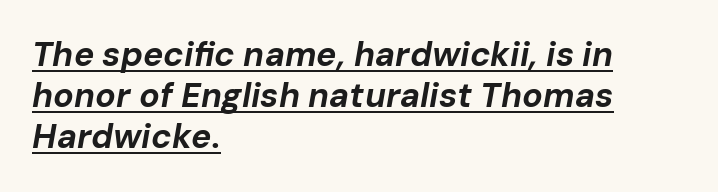
{"italic": "yes", "lean": "right", "slant_degrees": 10, "bold": "yes", "weight": "bold", "width": "normal", "stroke_contrast": "low", "x_height": "medium", "monospaced": "no", "underline": "yes", "align": "left", "line_spacing_ratio": 1.21, "letter_spacing": "normal", "letter_spacing_em": 0.0, "glyph_px": 34}
